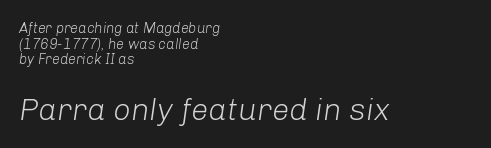
The image shows 31 px light type, italic (leaning right); set left-aligned, tight line spacing (1.11x), normal letter spacing, not underlined; the second (bottom) block is 2.21x larger; low stroke contrast and a medium x-height.
